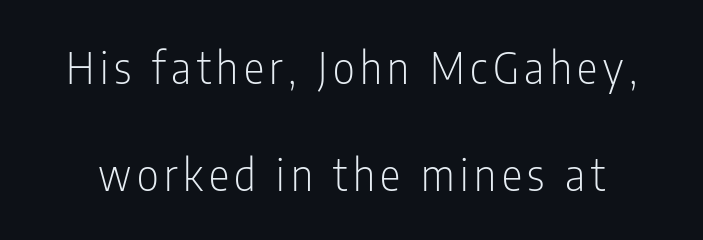
{"serif": "no", "italic": "no", "bold": "no", "weight": "light", "width": "condensed", "stroke_contrast": "low", "x_height": "medium", "monospaced": "no", "underline": "no", "line_spacing": "loose", "line_spacing_ratio": 2.48, "glyph_px": 43}
